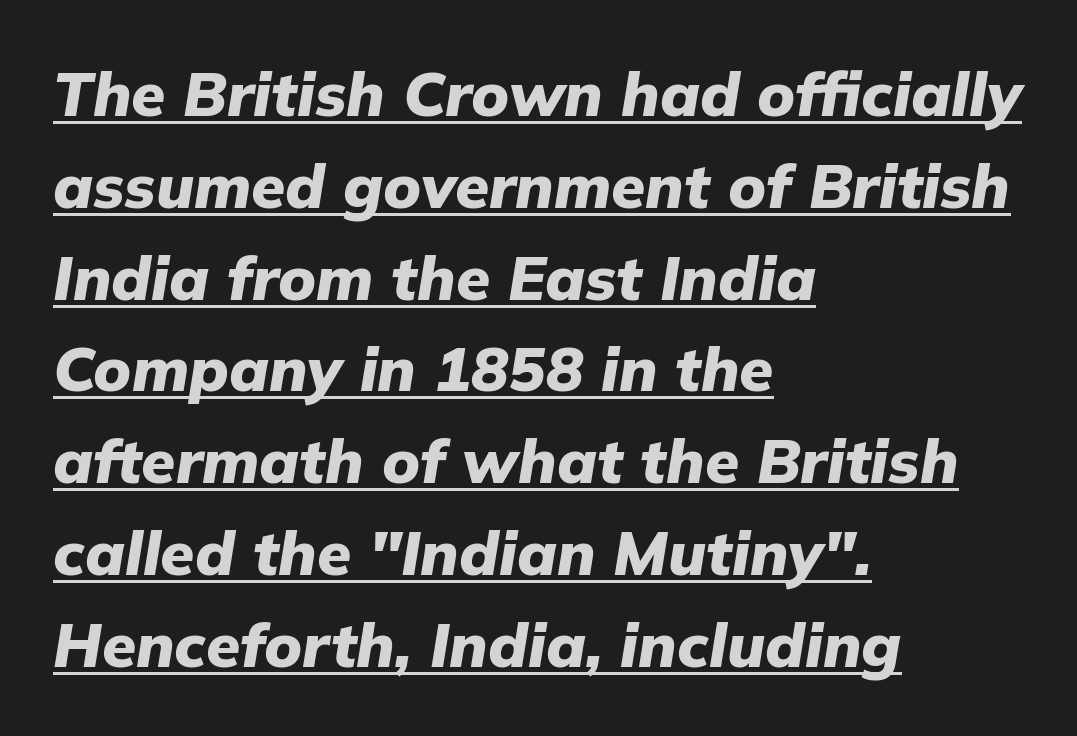
The image shows 62 px heavy type, italic (leaning right); set left-aligned, normal line spacing (1.48x), normal letter spacing, underlined; low stroke contrast and a medium x-height.
